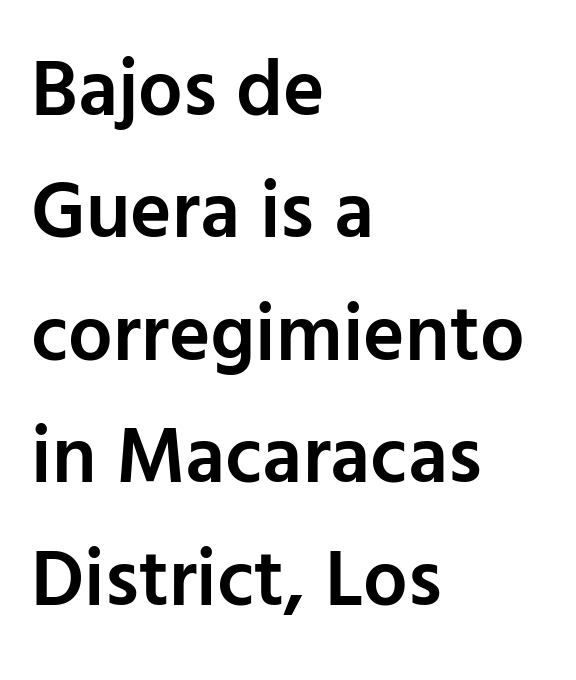
{"serif": "no", "italic": "no", "bold": "semi", "weight": "semibold", "width": "normal", "stroke_contrast": "low", "x_height": "medium", "monospaced": "no", "underline": "no", "align": "left", "line_spacing": "normal", "line_spacing_ratio": 1.55, "letter_spacing": "normal", "letter_spacing_em": 0.0, "glyph_px": 79}
